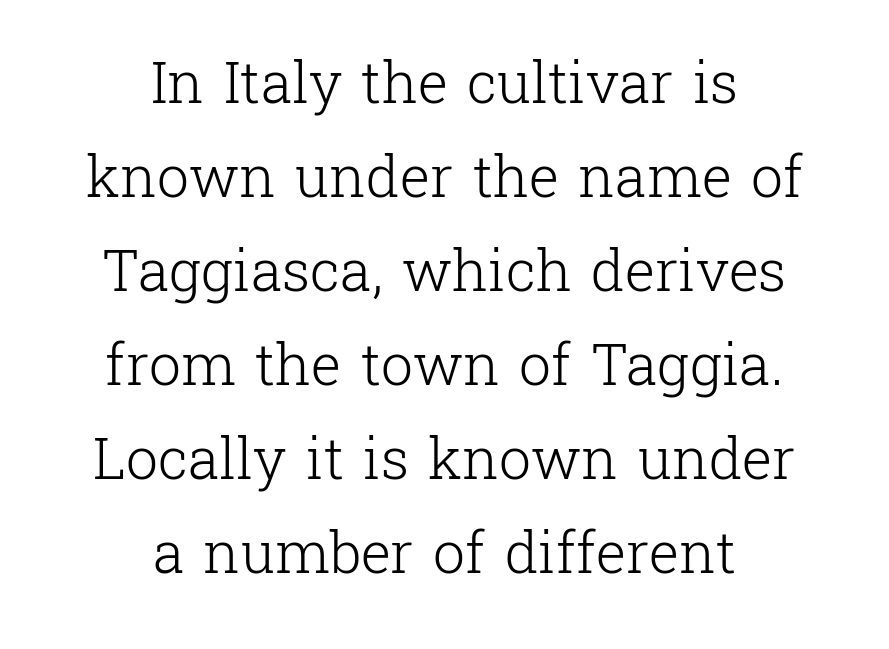
The passage shown is typed in a proportional face where columns would drift. Baseline-to-baseline distance is the conventional proportion of letter height. Is the block centered? Yes — each line is placed symmetrically about the middle. Does the lettering tilt? It doesn't — this is upright. Does the type have serifs? Yes, each stem ends in a small foot.
